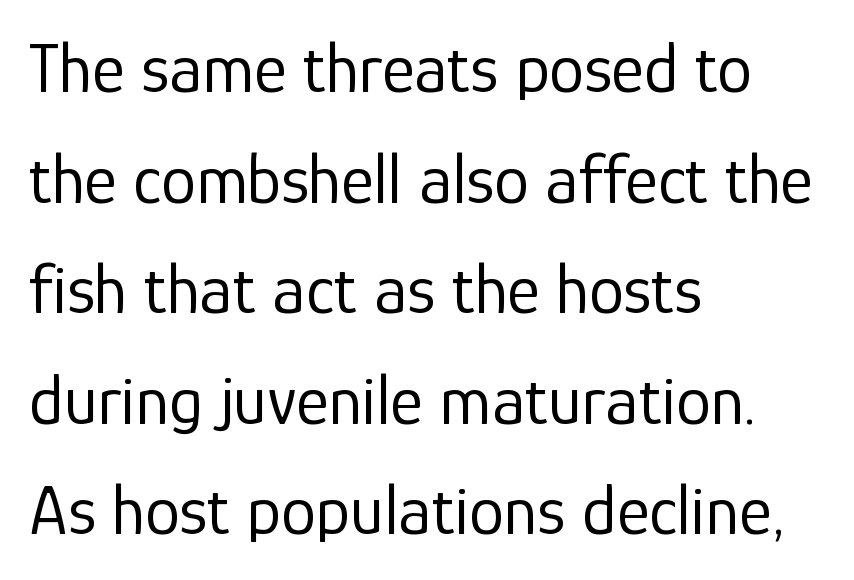
Q: Is the text bold? A: No.
Q: Is the text italic (slanted)? A: No, it is upright.
Q: Is the typeface a serif or a sans-serif typeface? A: Sans-serif.
Q: Is the text underlined? A: No.
Q: How is the paragraph aligned? A: Left-aligned.
Q: Is the spacing between letters normal or unusually wide? A: Normal.
Q: Is the spacing between lines tight, normal or loose? A: Normal.
Q: Width (condensed, normal, or wide)? A: Normal.
Q: Stroke contrast? A: Low.
Q: x-height? A: Medium.
Q: Monospaced? A: No.
